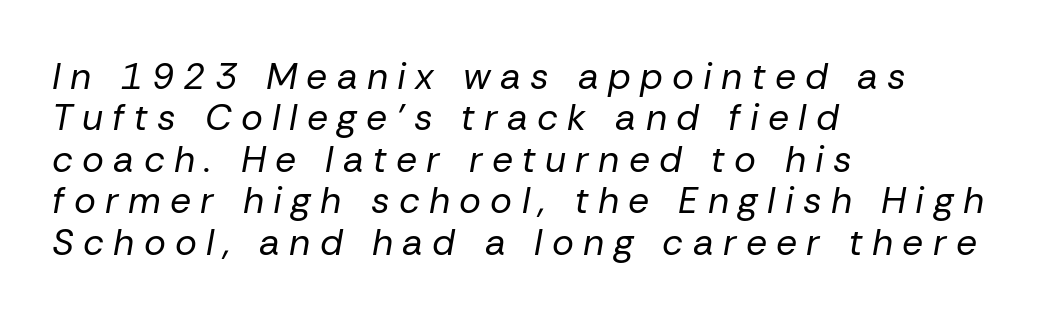
The letters are spread apart with noticeably loose tracking. The cut favours lightness, reaching ordinary text weight at its darkest. The lettering tilts uniformly, giving the passage an italic look. Character widths vary here, with narrow letters taking less room than wide ones. Bare-footed words on every line.
